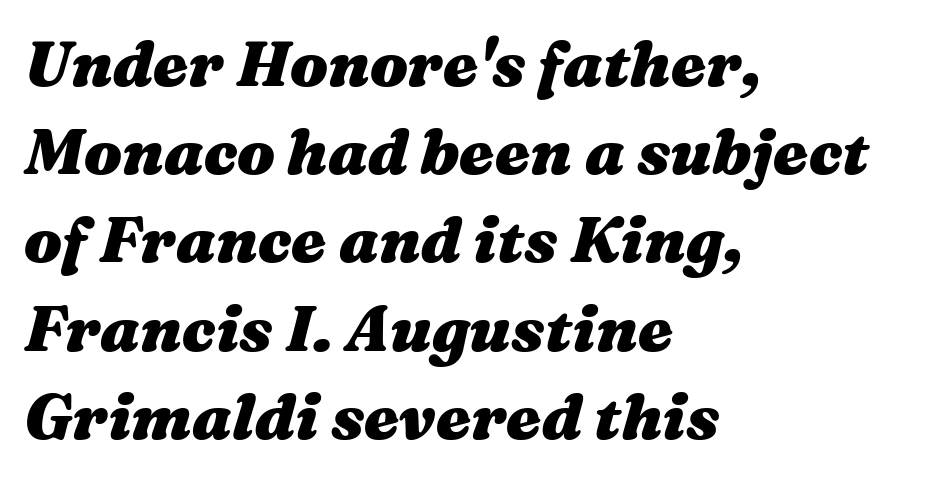
{"italic": "yes", "lean": "right", "slant_degrees": 16, "bold": "yes", "weight": "heavy", "width": "wide", "stroke_contrast": "medium", "x_height": "medium", "monospaced": "no", "underline": "no", "align": "left", "line_spacing": "normal", "line_spacing_ratio": 1.4, "letter_spacing": "normal", "letter_spacing_em": 0.0, "glyph_px": 63}
